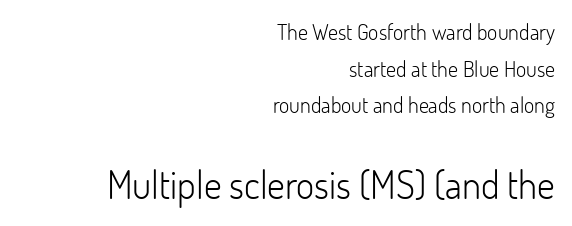
{"serif": "no", "italic": "no", "bold": "no", "weight": "light", "width": "normal", "stroke_contrast": "low", "x_height": "small", "monospaced": "no", "underline": "no", "align": "right", "line_spacing": "normal", "line_spacing_ratio": 1.66, "letter_spacing": "normal", "letter_spacing_em": 0.0, "larger_block": "second", "size_ratio": 1.77, "glyph_px": 39}
